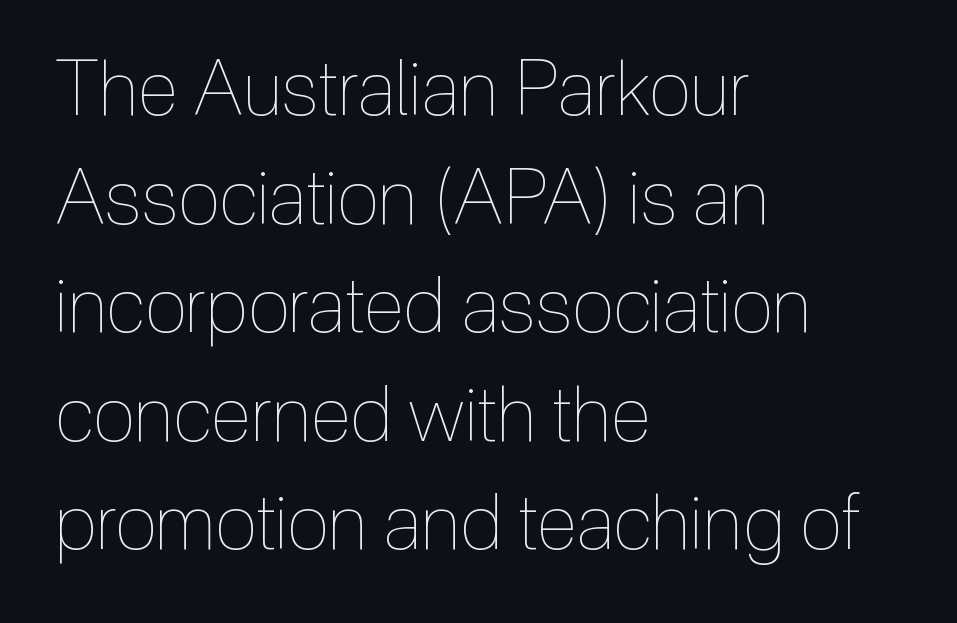
Q: Is the text bold? A: No.
Q: Is the text italic (slanted)? A: No, it is upright.
Q: Is the text underlined? A: No.
Q: How is the paragraph aligned? A: Left-aligned.
Q: Is the spacing between letters normal or unusually wide? A: Normal.
Q: Is the spacing between lines tight, normal or loose? A: Normal.
Q: Width (condensed, normal, or wide)? A: Condensed.
Q: x-height? A: Medium.
Q: Monospaced? A: No.
